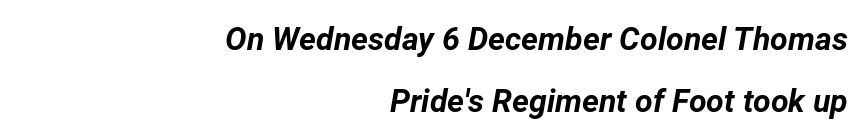
Layout note: lines flush right. These lines carry a lot of weight — the face is fully bold. Decoration check: the copy has no underline. Each word holds together tightly as a unit, with standard inter-letter gaps. The typography opts for an oblique posture over an upright one. Reading down the column, the eye jumps a long way to each next line.
